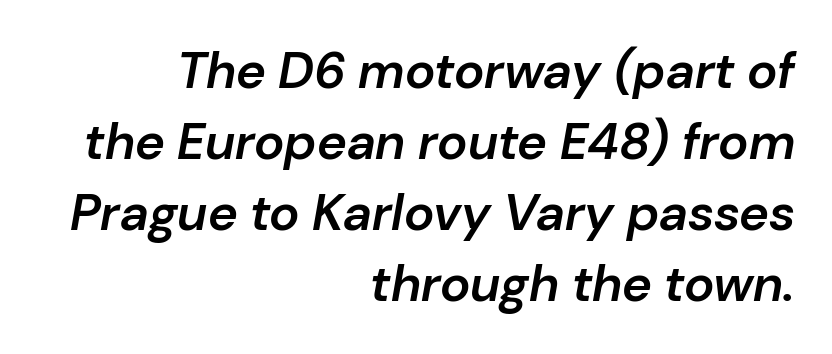
{"italic": "yes", "lean": "right", "slant_degrees": 10, "bold": "semi", "weight": "semibold", "width": "normal", "stroke_contrast": "low", "x_height": "medium", "monospaced": "no", "underline": "no", "align": "right", "line_spacing": "normal", "line_spacing_ratio": 1.39, "letter_spacing": "normal", "letter_spacing_em": 0.0, "glyph_px": 51}
